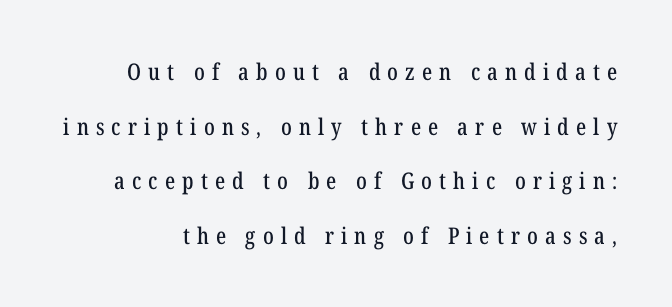
Q: Is the text italic (slanted)? A: No, it is upright.
Q: Is the text underlined? A: No.
Q: Is the spacing between letters normal or unusually wide? A: Unusually wide.
Q: Is the spacing between lines tight, normal or loose? A: Loose.
